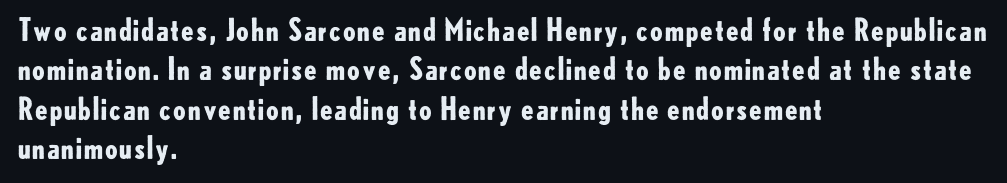
{"serif": "no", "italic": "no", "bold": "yes", "weight": "bold", "width": "normal", "stroke_contrast": "low", "x_height": "small", "monospaced": "no", "underline": "no", "align": "left", "line_spacing": "normal", "line_spacing_ratio": 1.31, "letter_spacing": "normal", "letter_spacing_em": 0.0, "glyph_px": 30}
